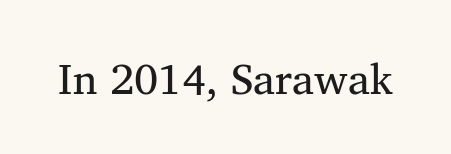
Q: Is the text bold? A: No.
Q: Is the typeface a serif or a sans-serif typeface? A: Serif.
Q: Is the text underlined? A: No.
Q: Is the spacing between letters normal or unusually wide? A: Normal.
Q: Width (condensed, normal, or wide)? A: Normal.
Q: Stroke contrast? A: Medium.
Q: x-height? A: Medium.
Q: Monospaced? A: No.
